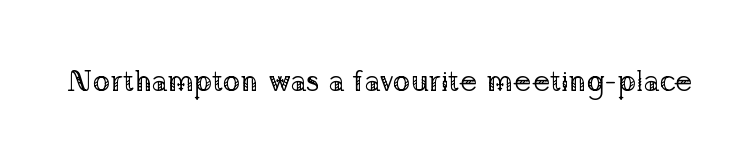
The image shows 30 px regular-weight serif type, upright; set normal letter spacing, not underlined; low stroke contrast and a medium x-height.
